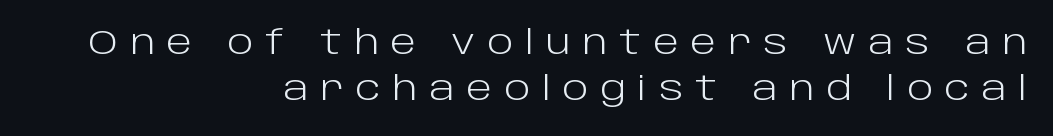
Q: Is the text bold? A: No.
Q: Is the text italic (slanted)? A: No, it is upright.
Q: Is the typeface a serif or a sans-serif typeface? A: Sans-serif.
Q: Is the text underlined? A: No.
Q: How is the paragraph aligned? A: Right-aligned.
Q: Is the spacing between letters normal or unusually wide? A: Unusually wide.
Q: Is the spacing between lines tight, normal or loose? A: Normal.
Q: Width (condensed, normal, or wide)? A: Normal.
Q: Stroke contrast? A: Low.
Q: x-height? A: Large.
Q: Monospaced? A: No.
